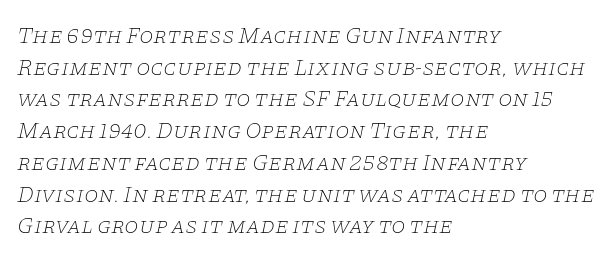
Vertical stems look standard width or narrower in stroke. The typography opts for an oblique posture over an upright one. You could call the tracking neutral — neither tight nor loose. Check under the words: just untouched page. The leading is moderate, giving the passage an even texture. Is the block centered? No — it sits flush against the left margin.
